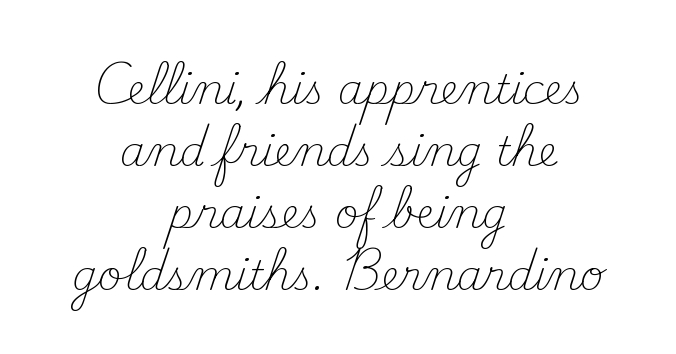
Q: Is the text bold? A: No.
Q: Is the text italic (slanted)? A: Yes.
Q: Is the typeface a serif or a sans-serif typeface? A: Serif.
Q: Is the text underlined? A: No.
Q: How is the paragraph aligned? A: Centered.
Q: Is the spacing between letters normal or unusually wide? A: Normal.
Q: Is the spacing between lines tight, normal or loose? A: Normal.
Q: Width (condensed, normal, or wide)? A: Normal.
Q: Stroke contrast? A: Medium.
Q: x-height? A: Small.
Q: Monospaced? A: No.
